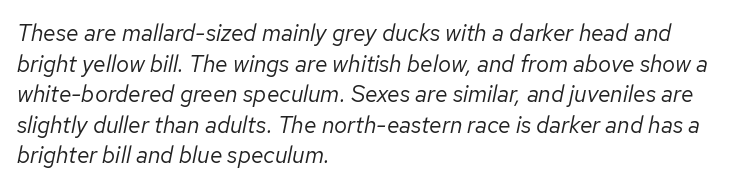
{"italic": "yes", "lean": "right", "slant_degrees": 12, "bold": "no", "underline": "no", "align": "left", "line_spacing": "normal", "line_spacing_ratio": 1.33, "letter_spacing": "normal", "letter_spacing_em": 0.0, "glyph_px": 23}
